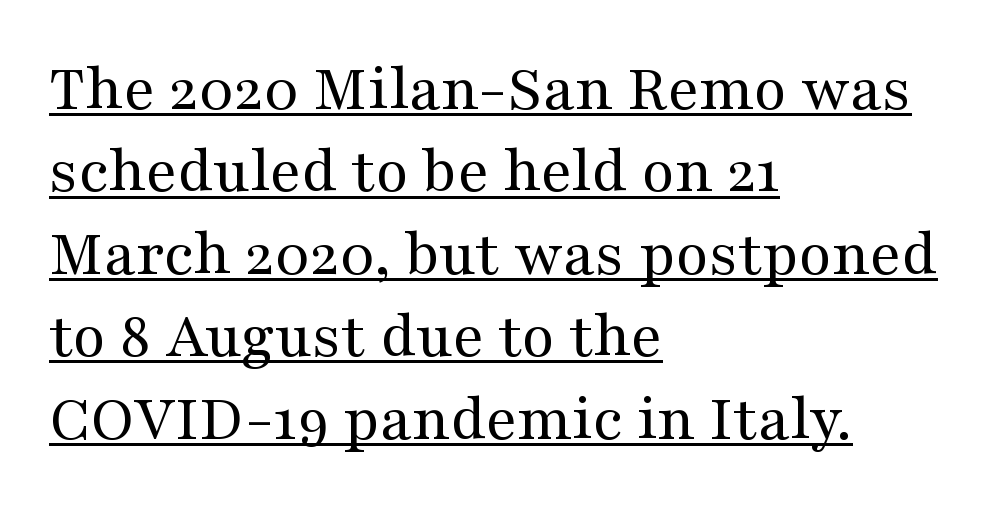
{"serif": "yes", "italic": "no", "bold": "no", "weight": "regular", "width": "wide", "stroke_contrast": "medium", "x_height": "medium", "monospaced": "no", "underline": "yes", "align": "left", "line_spacing_ratio": 1.23, "letter_spacing": "normal", "letter_spacing_em": 0.0, "glyph_px": 67}
